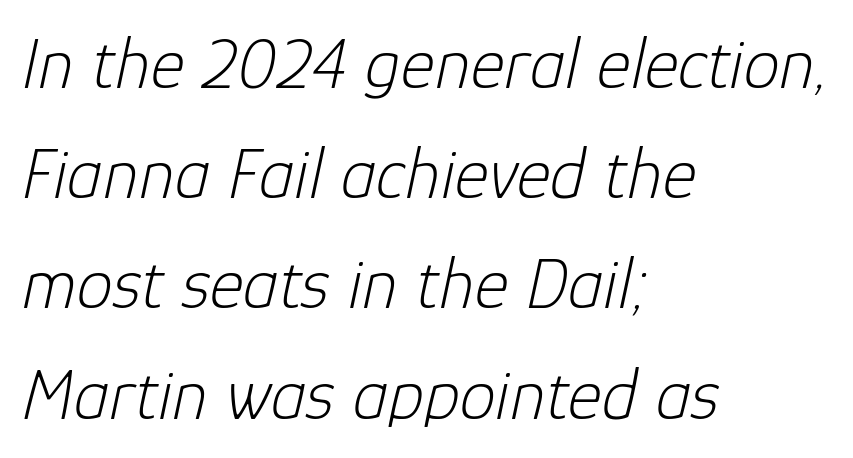
{"italic": "yes", "lean": "right", "slant_degrees": 12, "bold": "no", "weight": "light", "width": "normal", "stroke_contrast": "low", "x_height": "medium", "monospaced": "no", "underline": "no", "align": "left", "line_spacing": "normal", "line_spacing_ratio": 1.51, "letter_spacing": "normal", "letter_spacing_em": 0.0, "glyph_px": 73}
